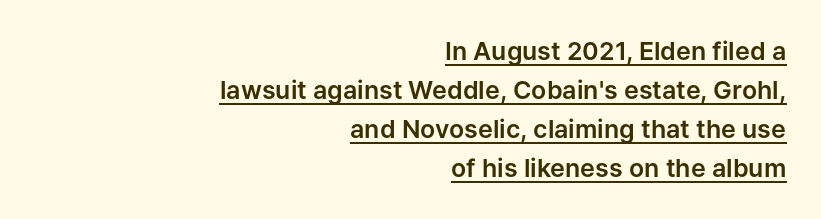
The passage shown is underscored from start to finish. Words appear dense and cohesive because spacing is normal. If you drew a ruler down the right edge, every line would touch it. A normal amount of white space separates one row of letters from the next. Vertical strokes here are truly vertical.
